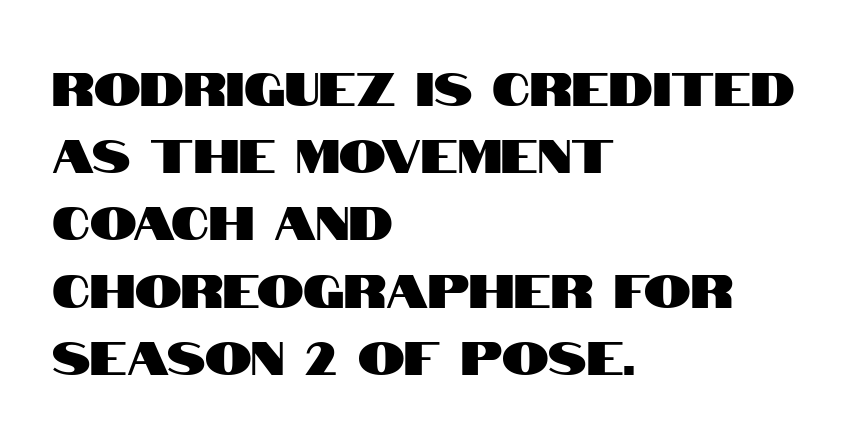
Q: Is the text italic (slanted)? A: No, it is upright.
Q: Is the typeface a serif or a sans-serif typeface? A: Sans-serif.
Q: Is the text underlined? A: No.
Q: How is the paragraph aligned? A: Left-aligned.
Q: Is the spacing between letters normal or unusually wide? A: Normal.
Q: Is the spacing between lines tight, normal or loose? A: Normal.
Q: Width (condensed, normal, or wide)? A: Condensed.
Q: Stroke contrast? A: High.
Q: x-height? A: Large.
Q: Monospaced? A: No.
